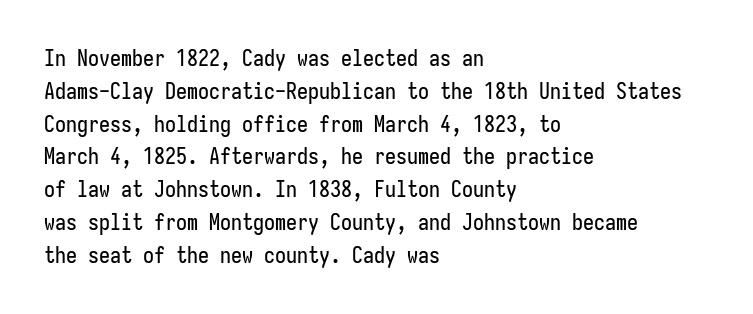
The image shows 22 px text type, upright; set left-aligned, normal line spacing (1.49x), normal letter spacing, not underlined.
